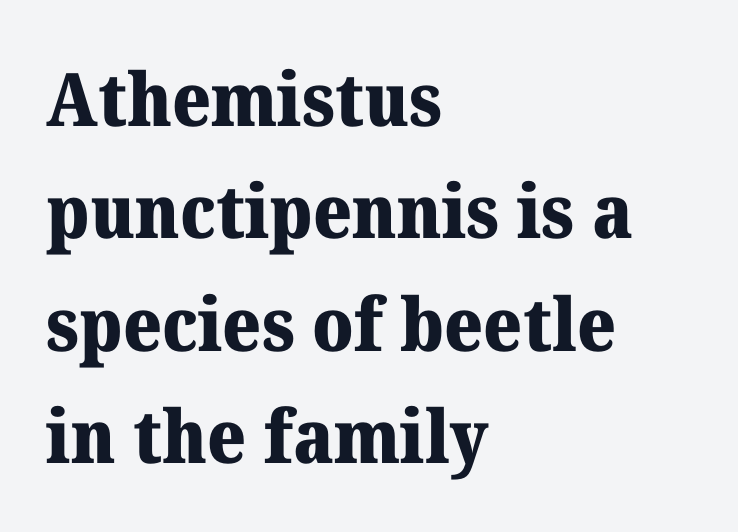
Caption: multi-line text, flush left, ragged right. Typographic density is high because the face is bold. You can tell it's not italic because the verticals are truly vertical. Caption: standard tracking, unaltered.
